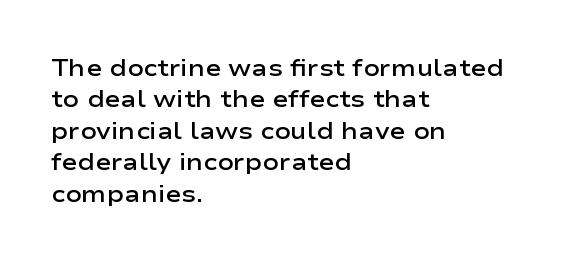
{"italic": "no", "bold": "semi", "underline": "no", "align": "left", "line_spacing": "normal", "line_spacing_ratio": 1.31, "letter_spacing": "normal", "letter_spacing_em": 0.0, "glyph_px": 24}
